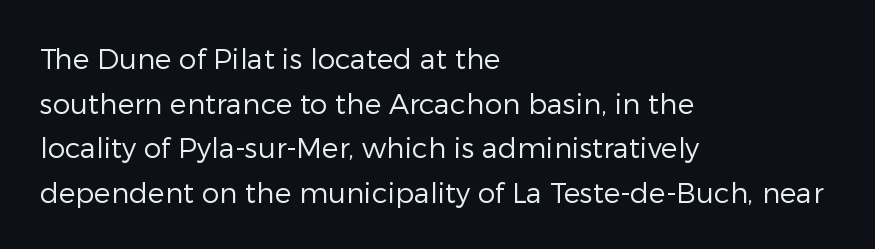
Q: Is the text bold? A: No.
Q: Is the text italic (slanted)? A: No, it is upright.
Q: Is the typeface a serif or a sans-serif typeface? A: Sans-serif.
Q: Is the text underlined? A: No.
Q: How is the paragraph aligned? A: Left-aligned.
Q: Is the spacing between letters normal or unusually wide? A: Normal.
Q: Is the spacing between lines tight, normal or loose? A: Normal.
Q: Width (condensed, normal, or wide)? A: Normal.
Q: Stroke contrast? A: Low.
Q: x-height? A: Medium.
Q: Monospaced? A: No.
